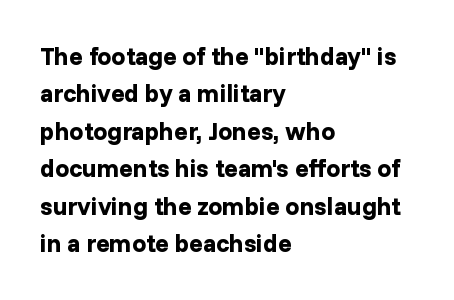
Q: Is the text bold? A: Yes.
Q: Is the text italic (slanted)? A: No, it is upright.
Q: Is the text underlined? A: No.
Q: How is the paragraph aligned? A: Left-aligned.
Q: Is the spacing between letters normal or unusually wide? A: Normal.
Q: Is the spacing between lines tight, normal or loose? A: Normal.
